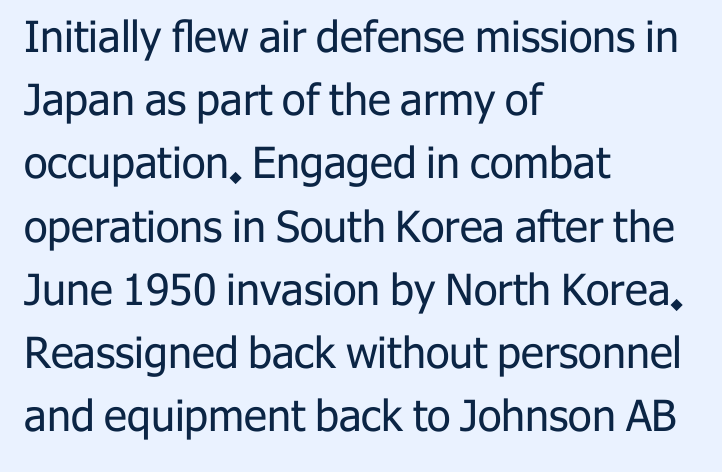
No word sits above an underline. The lines in this sample share a left origin and differ only in where they stop. Vertically, the passage feels balanced, rows spaced as you'd expect. Think of a printed novel: that variable character pitch is what you see here.
